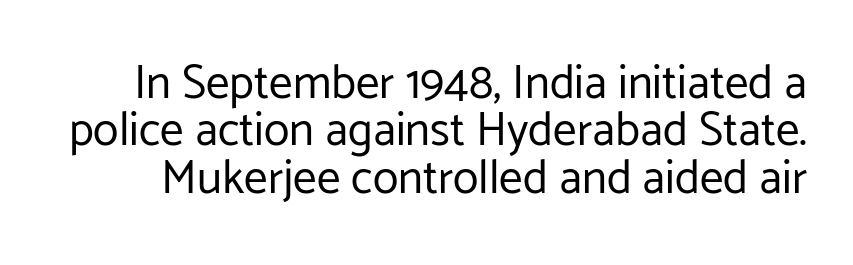
Looks like regular typesetting: each glyph gets only the width it needs. Rows of type sit shoulder to shoulder in the vertical direction. You can tell from the bare stems that sans-serif type was used. What stands out about the letter spacing? Nothing — it is the standard amount.
